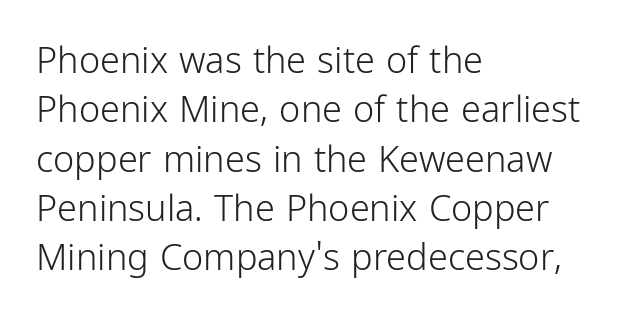
{"serif": "no", "italic": "no", "bold": "no", "weight": "light", "width": "condensed", "stroke_contrast": "low", "x_height": "medium", "monospaced": "no", "underline": "no", "align": "left", "line_spacing": "normal", "line_spacing_ratio": 1.37, "letter_spacing": "normal", "letter_spacing_em": 0.0, "glyph_px": 36}
